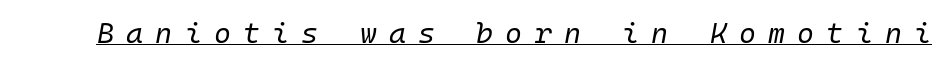
The cut favours lightness, reaching ordinary text weight at its darkest. Here the designer chose a console-style face with uniform glyph widths. Loose tracking; the words dissolve into strings of separated letters. What decoration does the sample have? An underline. Italic: yes, the glyphs are oblique.
